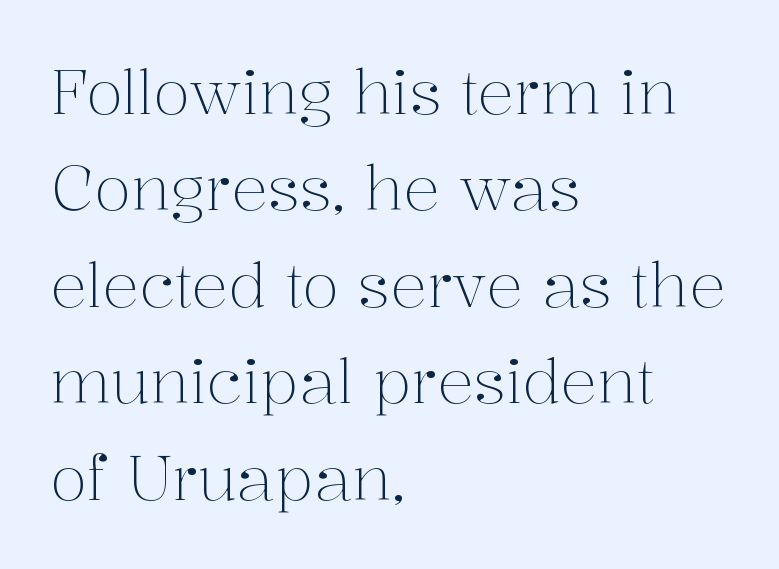
Q: Is the text bold? A: No.
Q: Is the text italic (slanted)? A: No, it is upright.
Q: Is the typeface a serif or a sans-serif typeface? A: Serif.
Q: Is the text underlined? A: No.
Q: How is the paragraph aligned? A: Left-aligned.
Q: Is the spacing between letters normal or unusually wide? A: Normal.
Q: Is the spacing between lines tight, normal or loose? A: Normal.
Q: Width (condensed, normal, or wide)? A: Normal.
Q: Stroke contrast? A: Medium.
Q: x-height? A: Medium.
Q: Monospaced? A: No.
